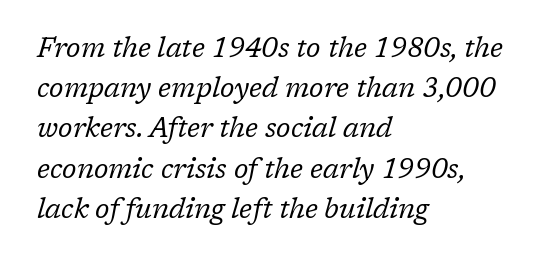
{"italic": "yes", "lean": "right", "slant_degrees": 17, "bold": "no", "underline": "no", "align": "left", "line_spacing": "normal", "line_spacing_ratio": 1.49, "letter_spacing": "normal", "letter_spacing_em": 0.0, "glyph_px": 27}
